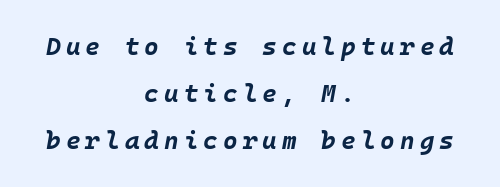
A centered setting, common on invitations and titles, is used for this passage. Honestly, the letter spacing is so wide it's the main thing you notice. This is oblique type, the kind used for emphasis or titles. Pretty heavy lettering here — definitely bold. A clean baseline with only descenders dipping below it.
